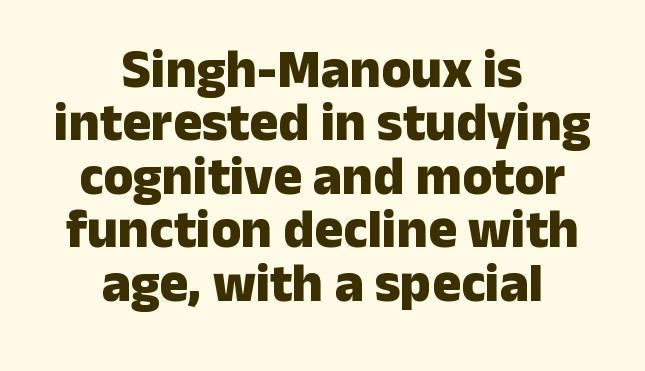
{"serif": "no", "italic": "no", "bold": "yes", "weight": "heavy", "width": "normal", "stroke_contrast": "low", "x_height": "medium", "monospaced": "no", "underline": "no", "align": "center", "line_spacing": "tight", "line_spacing_ratio": 0.99, "letter_spacing": "normal", "letter_spacing_em": 0.0, "glyph_px": 54}
